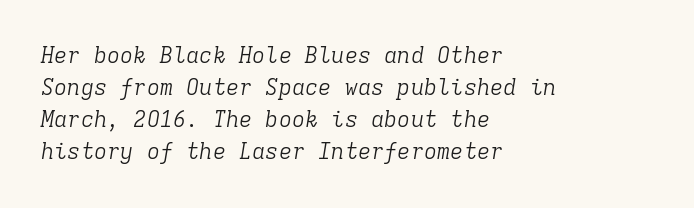
Typeset ragged right — the left edge is the straight one. Successive baselines arrive at the customary interval. Nobody touched the tracking dial on this one. Glance below the letters and you will spot only blank space. The strokes are not fattened; the text isn't bold.
